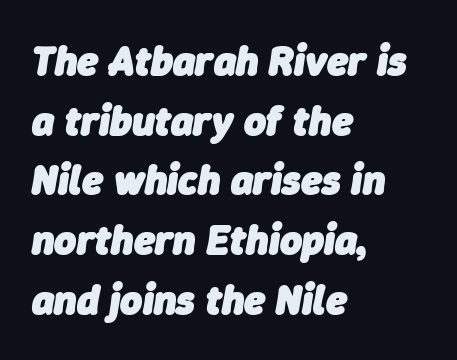
The baseline area is clear. Left-aligned paragraph, ragged on the right. Slant detected: the letters are inclined. These lines are rendered in a variable-pitch font. The type is set solid horizontally, with unmodified tracking. Normally led — the rows are evenly, conventionally spaced.
